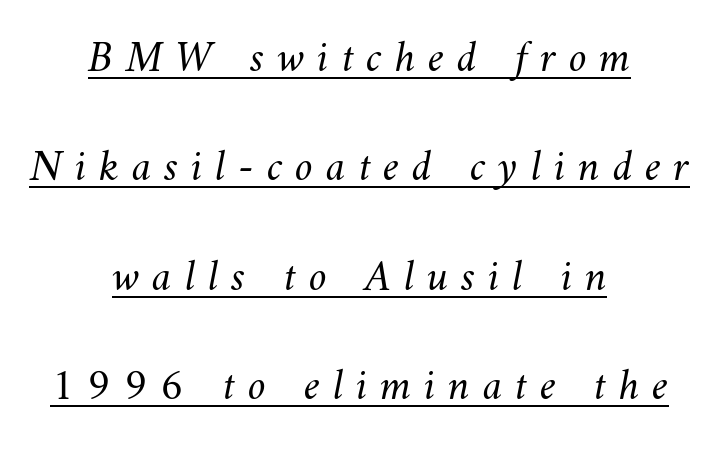
Q: Is the text bold? A: No.
Q: Is the text underlined? A: Yes.
Q: How is the paragraph aligned? A: Centered.
Q: Is the spacing between letters normal or unusually wide? A: Unusually wide.
Q: Is the spacing between lines tight, normal or loose? A: Loose.
Q: Width (condensed, normal, or wide)? A: Normal.
Q: Stroke contrast? A: Medium.
Q: x-height? A: Small.
Q: Monospaced? A: No.
